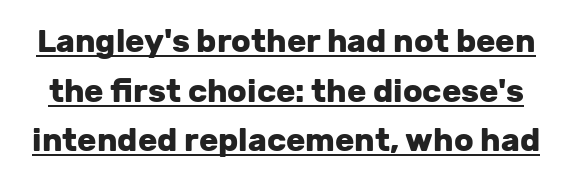
If you measured baseline to baseline, you'd find a middling distance. Stroke terminals: plain, sans-serif. The sample's only ornament is a line tracing under the words. The letters stand straight up with perfectly vertical stems.
